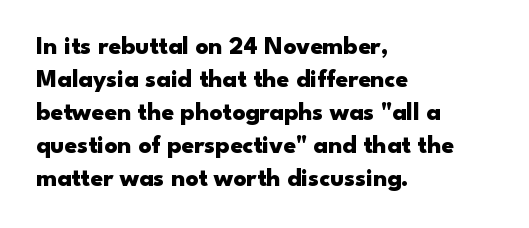
The image shows 25 px bold type, upright; set left-aligned, normal line spacing (1.32x), normal letter spacing, not underlined.
